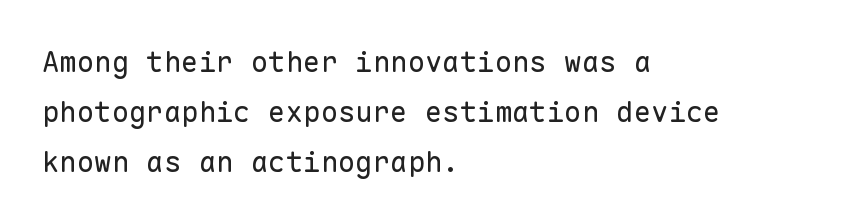
{"serif": "no", "italic": "no", "bold": "no", "weight": "regular", "width": "normal", "stroke_contrast": "low", "x_height": "medium", "monospaced": "yes", "underline": "no", "align": "left", "line_spacing_ratio": 1.73, "letter_spacing": "normal", "letter_spacing_em": 0.0, "glyph_px": 29}
